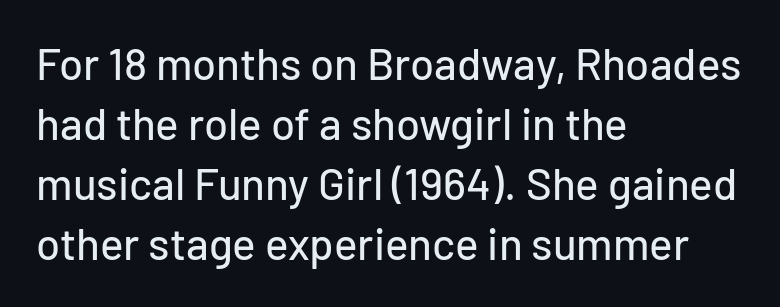
Beneath every word, the page is bare. The passage shown is typed in a proportional face where columns would drift. The designer went with a sans here, leaving each stem footless. In terms of leading, this rendering sits right in the middle. Observe the ordinary spacing: letters are neighbours, not strangers.
